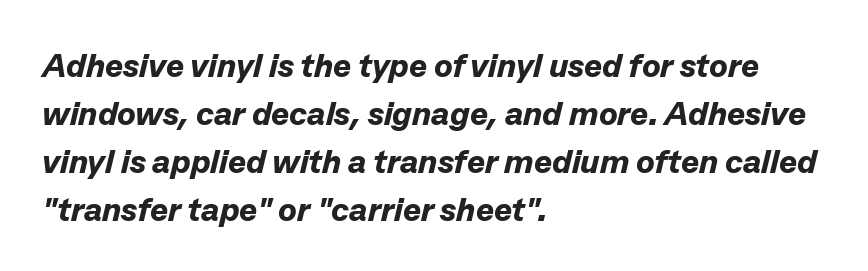
The image shows 34 px bold type, italic (leaning right); set left-aligned, normal line spacing (1.41x), normal letter spacing, not underlined; low stroke contrast and a medium x-height.
